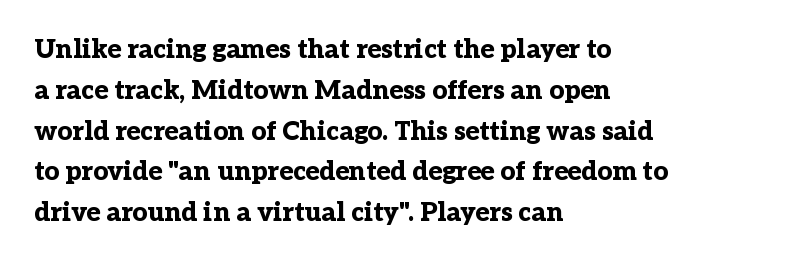
{"italic": "no", "bold": "yes", "underline": "no", "align": "left", "line_spacing": "normal", "line_spacing_ratio": 1.57, "letter_spacing": "normal", "letter_spacing_em": 0.0, "glyph_px": 26}
